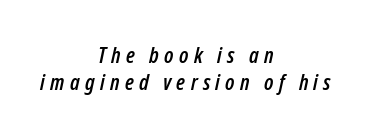
Q: Is the text italic (slanted)? A: Yes, it leans right by about 12 degrees.
Q: Is the text underlined? A: No.
Q: How is the paragraph aligned? A: Centered.
Q: Is the spacing between letters normal or unusually wide? A: Unusually wide.
